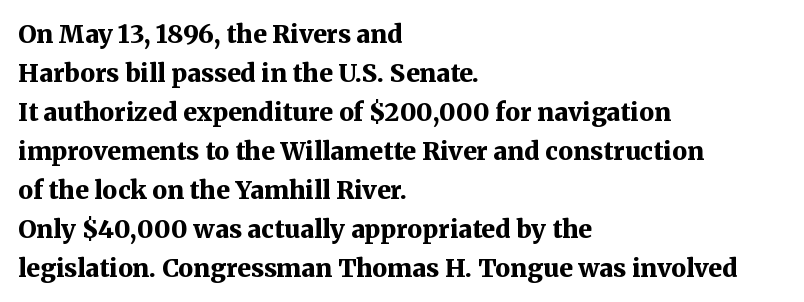
Vertical strokes here are truly vertical. In terms of letterspacing, this is plain default setting. This block has exactly the height ordinary leading produces. Pretty heavy lettering here — definitely bold.
